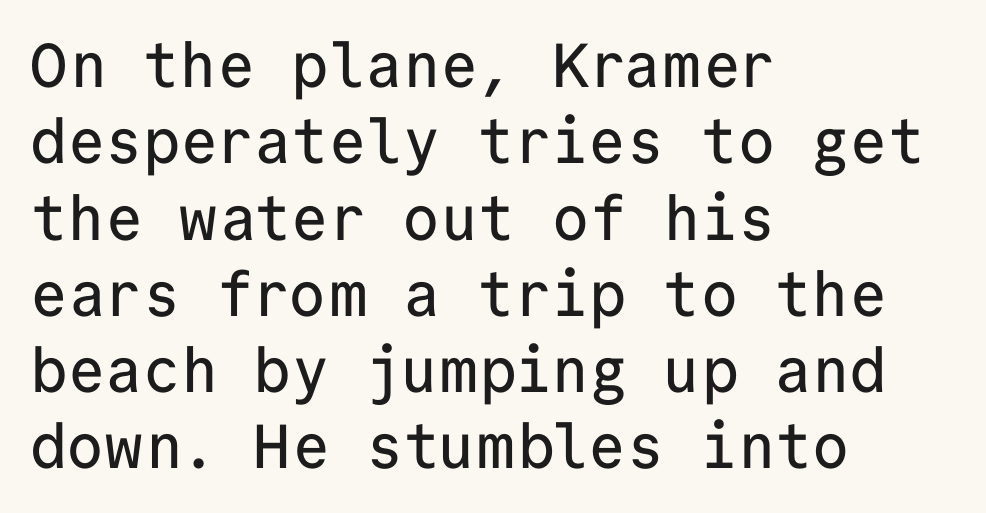
The image shows 62 px sans-serif type, upright, monospaced; set left-aligned, line spacing 1.23x, normal letter spacing, not underlined; low stroke contrast and a medium x-height.
